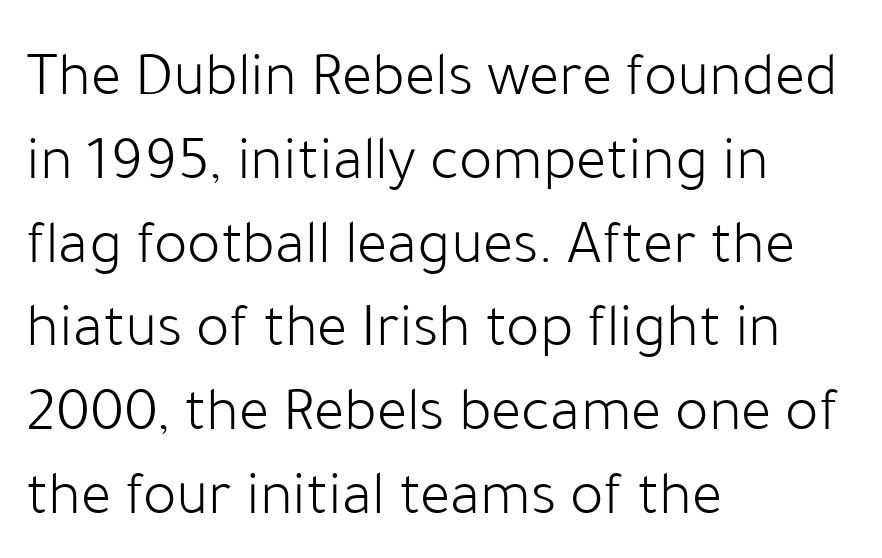
The image shows 63 px light sans-serif type, upright; set left-aligned, normal line spacing (1.33x), normal letter spacing, not underlined; low stroke contrast and a medium x-height.
